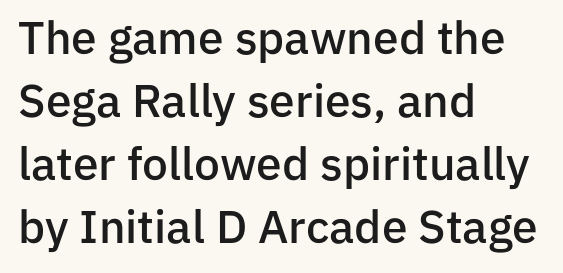
The image shows 46 px semibold sans-serif type, upright; set left-aligned, normal line spacing (1.37x), normal letter spacing, not underlined; low stroke contrast and a medium x-height.
